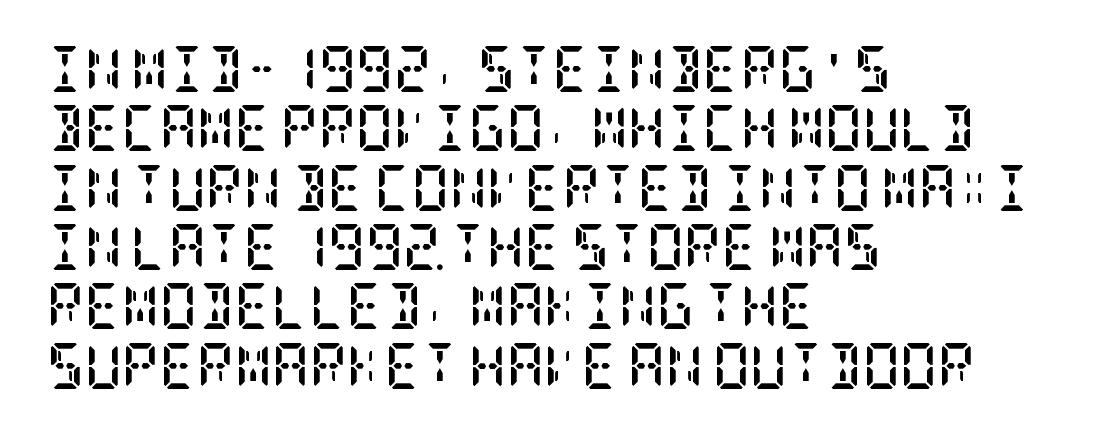
Q: Is the text bold? A: Yes.
Q: Is the text italic (slanted)? A: No, it is upright.
Q: Is the typeface a serif or a sans-serif typeface? A: Serif.
Q: Is the text underlined? A: No.
Q: How is the paragraph aligned? A: Left-aligned.
Q: Is the spacing between letters normal or unusually wide? A: Normal.
Q: Is the spacing between lines tight, normal or loose? A: Normal.
Q: Width (condensed, normal, or wide)? A: Condensed.
Q: Stroke contrast? A: Low.
Q: x-height? A: Large.
